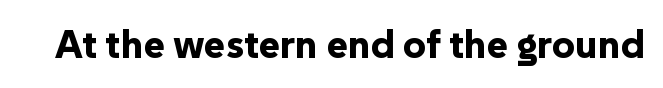
{"serif": "no", "italic": "no", "bold": "yes", "weight": "bold", "width": "normal", "stroke_contrast": "low", "x_height": "medium", "monospaced": "no", "underline": "no", "letter_spacing": "normal", "letter_spacing_em": 0.0, "glyph_px": 40}
